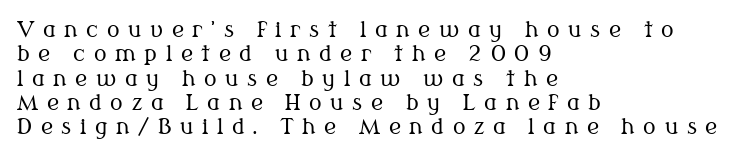
{"italic": "no", "bold": "no", "underline": "no", "align": "left", "line_spacing_ratio": 1.16, "letter_spacing": "wide", "letter_spacing_em": 0.41, "glyph_px": 21}
